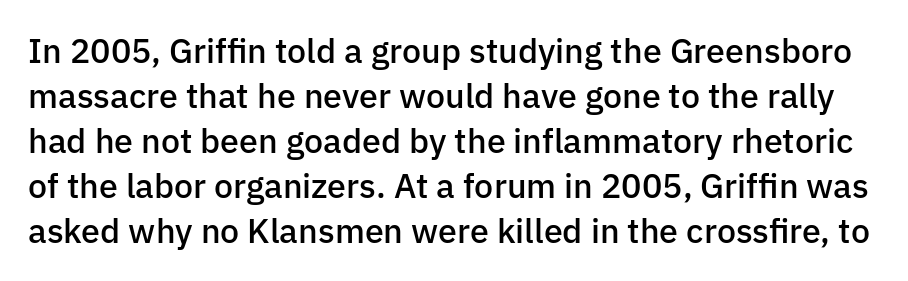
The image shows 34 px semibold sans-serif type, upright; set normal line spacing (1.32x), normal letter spacing, not underlined; low stroke contrast and a medium x-height.
